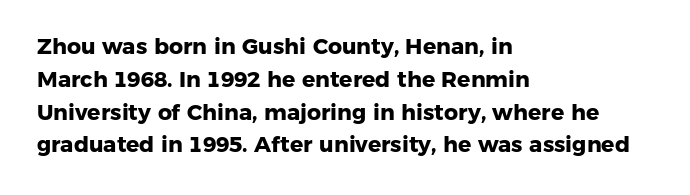
{"bold": "yes", "underline": "no", "align": "left", "line_spacing": "normal", "line_spacing_ratio": 1.49, "letter_spacing": "normal", "letter_spacing_em": 0.0, "glyph_px": 22}
